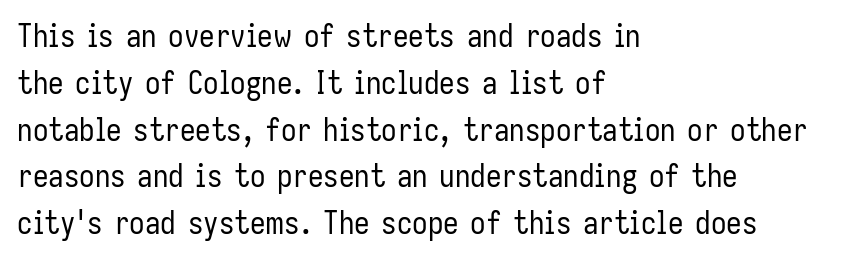
The image shows 31 px regular-weight, condensed sans-serif type, upright; set left-aligned, normal line spacing (1.51x), normal letter spacing, not underlined; low stroke contrast and a medium x-height.
